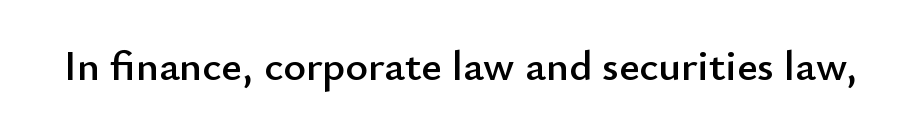
The image shows 43 px sans-serif type, upright; set normal letter spacing, not underlined; low stroke contrast and a small x-height.
